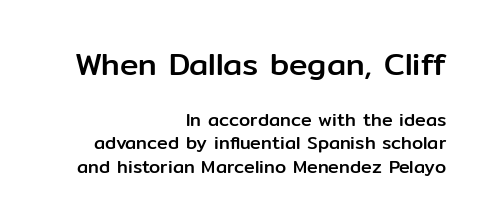
{"serif": "no", "italic": "no", "width": "normal", "stroke_contrast": "low", "x_height": "medium", "monospaced": "no", "underline": "no", "align": "right", "line_spacing": "normal", "line_spacing_ratio": 1.32, "letter_spacing": "normal", "letter_spacing_em": 0.0, "larger_block": "first", "size_ratio": 1.72, "glyph_px": 31}
